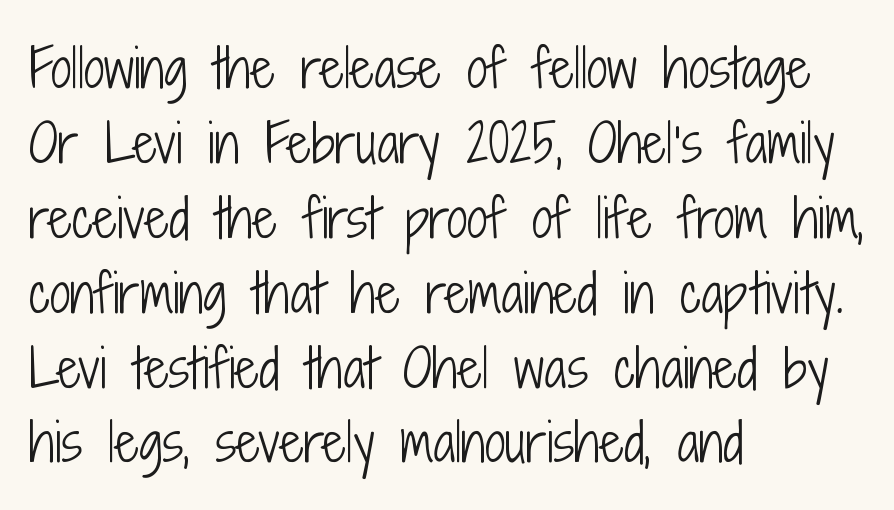
{"serif": "no", "italic": "no", "bold": "no", "weight": "light", "width": "condensed", "stroke_contrast": "low", "x_height": "medium", "monospaced": "no", "underline": "no", "align": "left", "line_spacing": "normal", "line_spacing_ratio": 1.44, "letter_spacing": "normal", "letter_spacing_em": 0.0, "glyph_px": 52}
